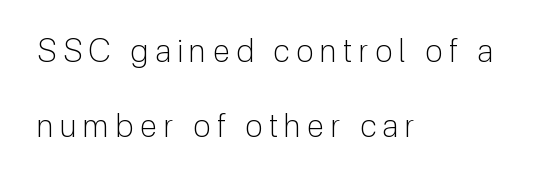
Q: Is the text bold? A: No.
Q: Is the text italic (slanted)? A: No, it is upright.
Q: Is the typeface a serif or a sans-serif typeface? A: Sans-serif.
Q: Is the text underlined? A: No.
Q: How is the paragraph aligned? A: Left-aligned.
Q: Is the spacing between letters normal or unusually wide? A: Unusually wide.
Q: Is the spacing between lines tight, normal or loose? A: Loose.
Q: Width (condensed, normal, or wide)? A: Normal.
Q: Stroke contrast? A: Low.
Q: x-height? A: Medium.
Q: Monospaced? A: No.
